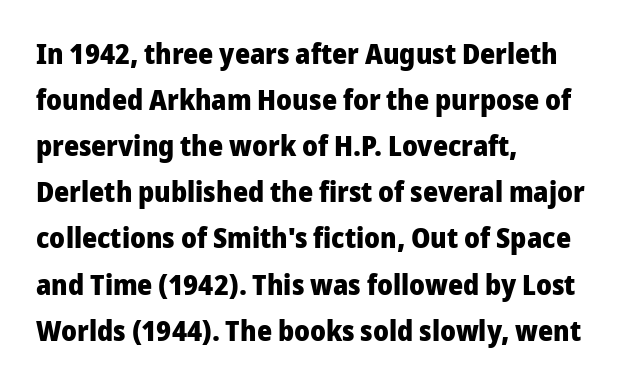
The image shows 29 px heavy sans-serif type, upright; set left-aligned, normal line spacing (1.59x), normal letter spacing, not underlined; low stroke contrast and a medium x-height.
